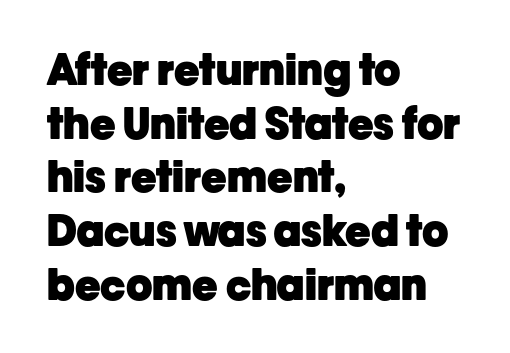
{"serif": "no", "italic": "no", "bold": "yes", "weight": "heavy", "width": "normal", "stroke_contrast": "low", "x_height": "medium", "monospaced": "no", "underline": "no", "align": "left", "line_spacing": "normal", "line_spacing_ratio": 1.25, "letter_spacing": "normal", "letter_spacing_em": 0.0, "glyph_px": 43}
